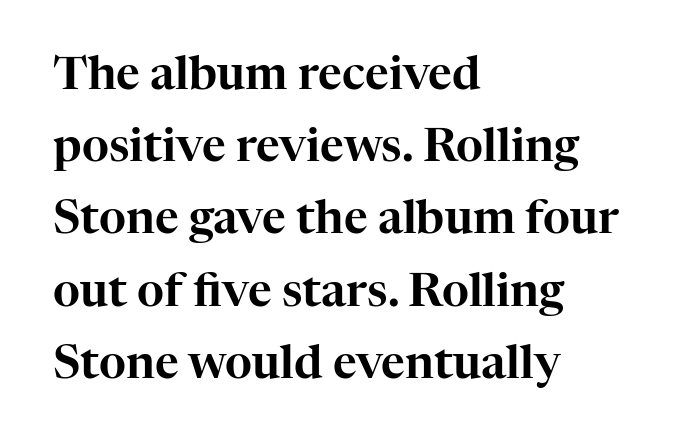
Q: Is the text italic (slanted)? A: No, it is upright.
Q: Is the typeface a serif or a sans-serif typeface? A: Serif.
Q: Is the text underlined? A: No.
Q: How is the paragraph aligned? A: Left-aligned.
Q: Is the spacing between letters normal or unusually wide? A: Normal.
Q: Is the spacing between lines tight, normal or loose? A: Normal.
Q: Width (condensed, normal, or wide)? A: Normal.
Q: Stroke contrast? A: High.
Q: x-height? A: Medium.
Q: Monospaced? A: No.
